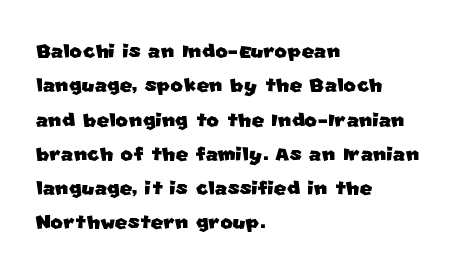
Any mark beneath the type? The region is blank. Horizontal bands of white between lines are of average thickness. The line texture is even and compact thanks to regular tracking. Every row of glyphs begins at an identical x-position on the left.
